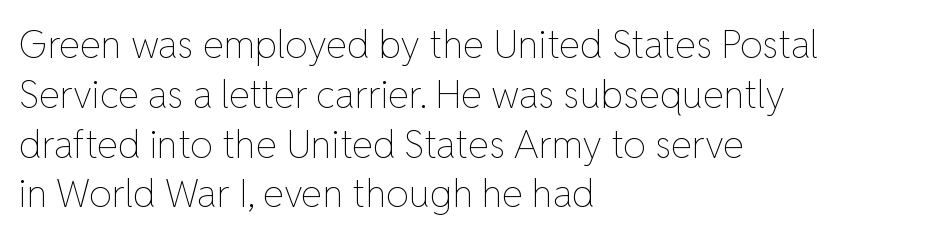
The designer left line spacing at the default. The letters stand straight up with perfectly vertical stems. The rendering anchors every line to the left-hand side. The passage shown is not underscored anywhere.
